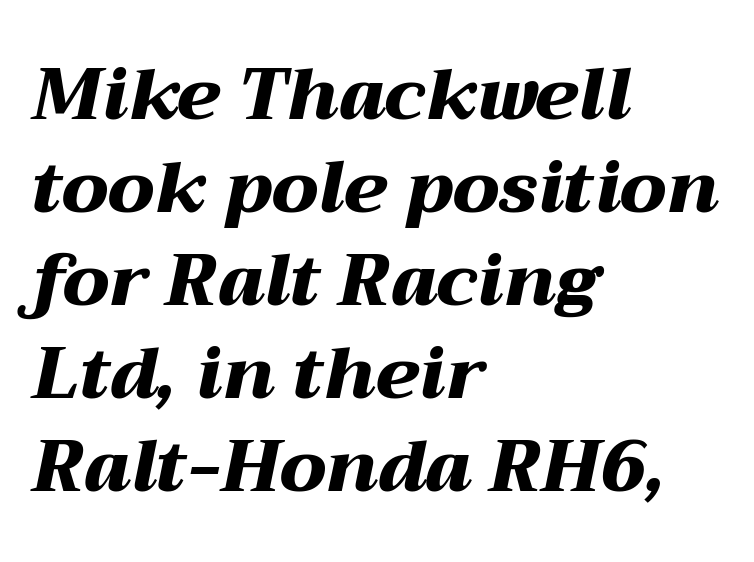
The letters sit at their default tracking, neither squeezed nor spread. Rows of type keep a routine distance in the vertical direction. The zone under the glyphs is completely vacant. The face used here has a pronounced slope to its letters.
